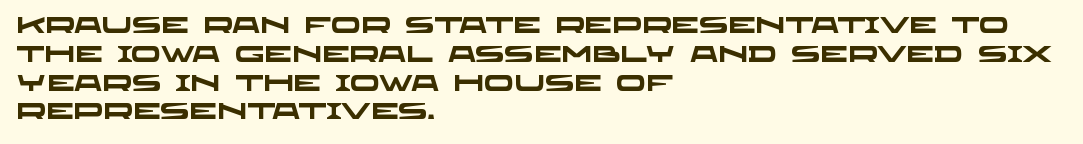
The image shows 22 px bold type; set left-aligned, normal line spacing (1.31x), normal letter spacing, not underlined.
